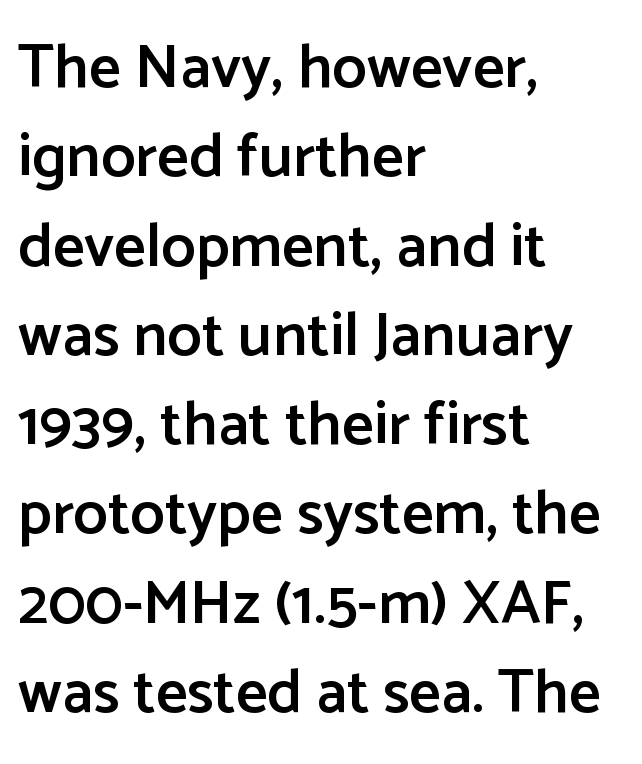
{"serif": "no", "italic": "no", "bold": "semi", "weight": "semibold", "width": "normal", "stroke_contrast": "low", "x_height": "medium", "monospaced": "no", "underline": "no", "align": "left", "line_spacing": "normal", "line_spacing_ratio": 1.44, "letter_spacing": "normal", "letter_spacing_em": 0.0, "glyph_px": 62}
